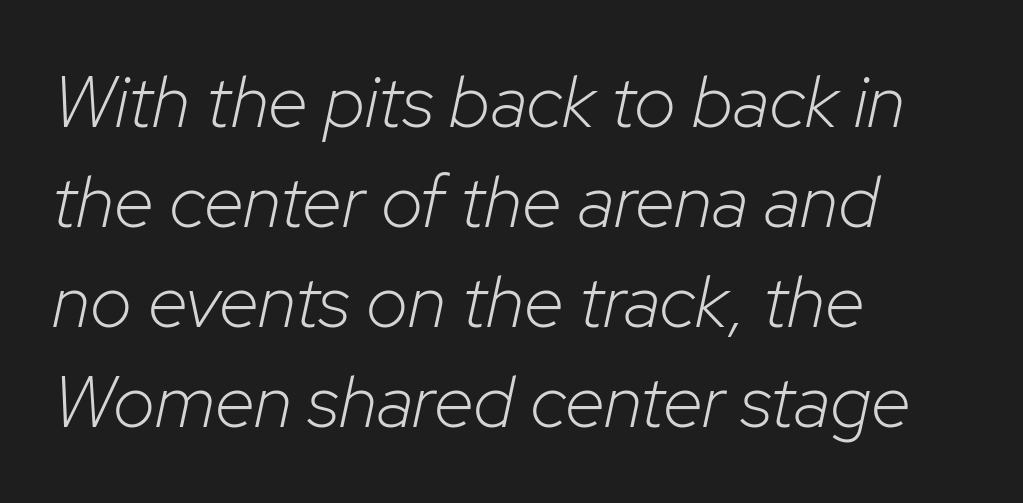
The image shows 73 px light type, italic (leaning right); set left-aligned, normal line spacing (1.37x), normal letter spacing, not underlined; low stroke contrast and a medium x-height.
